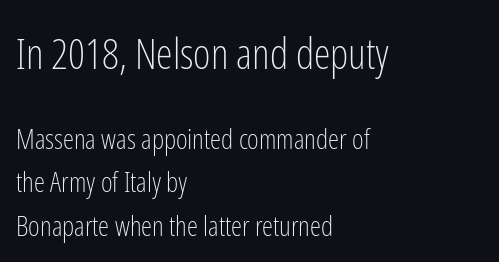
Q: Is the text bold? A: No.
Q: Is the text italic (slanted)? A: No, it is upright.
Q: Is the typeface a serif or a sans-serif typeface? A: Sans-serif.
Q: Is the text underlined? A: No.
Q: How is the paragraph aligned? A: Left-aligned.
Q: Is the spacing between letters normal or unusually wide? A: Normal.
Q: Is the spacing between lines tight, normal or loose? A: Normal.
Q: Which block of text is set in a larger size, the first (top) or the second (bottom)? A: The first (top) one.
Q: Width (condensed, normal, or wide)? A: Condensed.
Q: Stroke contrast? A: Low.
Q: x-height? A: Medium.
Q: Monospaced? A: No.
